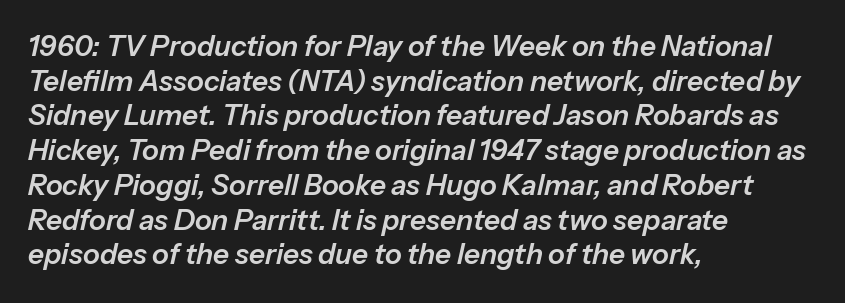
Q: Is the text italic (slanted)? A: Yes, it leans right by about 13 degrees.
Q: Is the text underlined? A: No.
Q: How is the paragraph aligned? A: Left-aligned.
Q: Is the spacing between letters normal or unusually wide? A: Normal.
Q: Width (condensed, normal, or wide)? A: Normal.
Q: Stroke contrast? A: Low.
Q: x-height? A: Medium.
Q: Monospaced? A: No.
